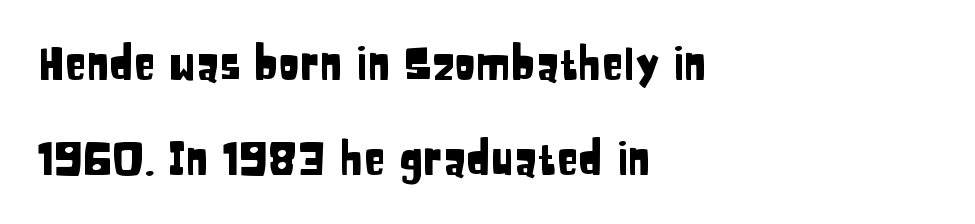
The image shows 44 px condensed sans-serif type, upright; set left-aligned, loose line spacing (2.15x), normal letter spacing, not underlined; low stroke contrast and a large x-height.
